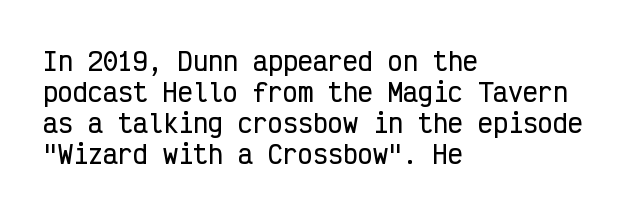
The image shows 25 px text type, upright; set left-aligned, line spacing 1.24x, normal letter spacing, not underlined.
